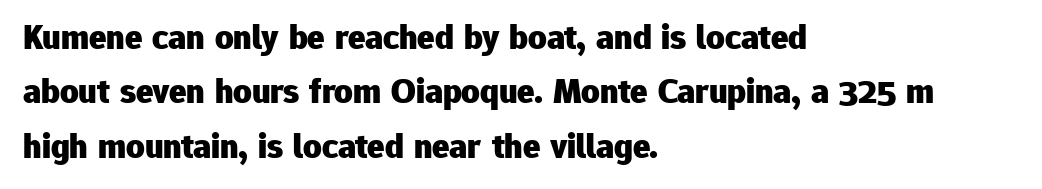
Has an underline been added? It has not. These lines are composed in type without serifs. Each line starts at the same left margin while the right side varies. These lines carry a lot of weight — the face is fully bold.
